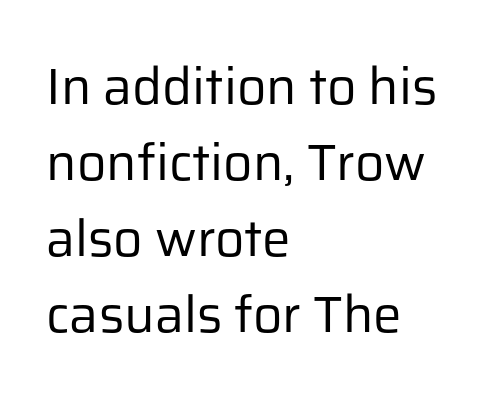
{"serif": "no", "italic": "no", "bold": "no", "weight": "regular", "width": "normal", "stroke_contrast": "low", "x_height": "medium", "monospaced": "no", "underline": "no", "align": "left", "line_spacing": "normal", "line_spacing_ratio": 1.49, "letter_spacing": "normal", "letter_spacing_em": 0.0, "glyph_px": 51}
